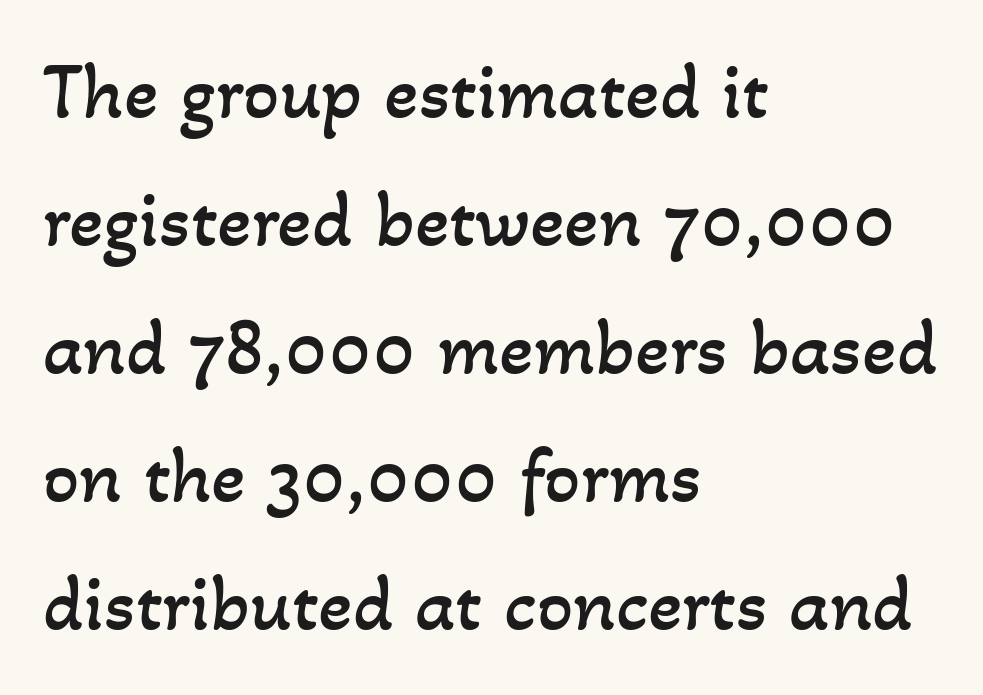
Q: Is the text bold? A: No.
Q: Is the text underlined? A: No.
Q: How is the paragraph aligned? A: Left-aligned.
Q: Is the spacing between letters normal or unusually wide? A: Normal.
Q: Is the spacing between lines tight, normal or loose? A: Normal.
Q: Width (condensed, normal, or wide)? A: Normal.
Q: Stroke contrast? A: Low.
Q: x-height? A: Small.
Q: Monospaced? A: No.
